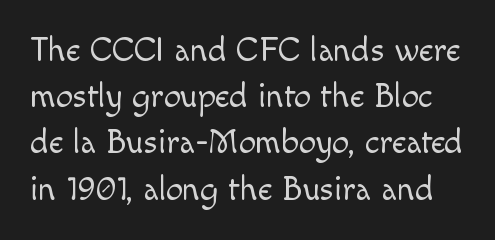
Q: Is the text bold? A: No.
Q: Is the text italic (slanted)? A: No, it is upright.
Q: Is the typeface a serif or a sans-serif typeface? A: Sans-serif.
Q: Is the text underlined? A: No.
Q: Is the spacing between letters normal or unusually wide? A: Normal.
Q: Is the spacing between lines tight, normal or loose? A: Normal.
Q: Width (condensed, normal, or wide)? A: Normal.
Q: x-height? A: Small.
Q: Monospaced? A: No.
